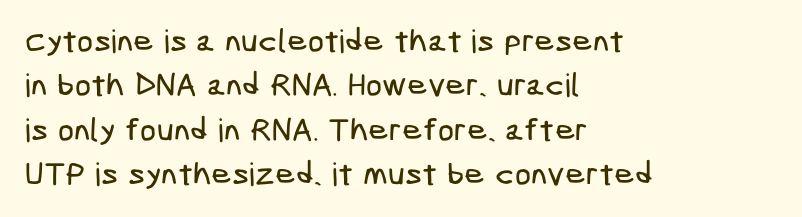
Q: Is the typeface a serif or a sans-serif typeface? A: Sans-serif.
Q: Is the text underlined? A: No.
Q: How is the paragraph aligned? A: Left-aligned.
Q: Is the spacing between letters normal or unusually wide? A: Normal.
Q: Is the spacing between lines tight, normal or loose? A: Normal.
Q: Width (condensed, normal, or wide)? A: Condensed.
Q: Stroke contrast? A: Low.
Q: x-height? A: Medium.
